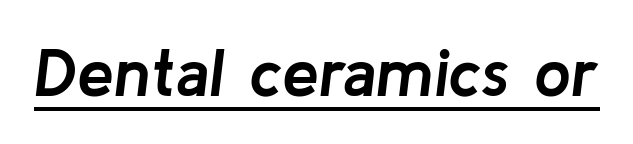
{"italic": "yes", "lean": "right", "slant_degrees": 8, "bold": "yes", "weight": "semibold", "width": "normal", "stroke_contrast": "low", "x_height": "medium", "monospaced": "no", "underline": "yes", "letter_spacing": "normal", "letter_spacing_em": 0.0, "glyph_px": 66}
